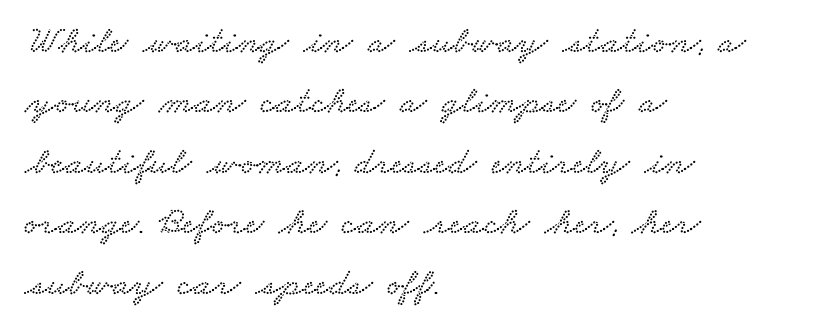
{"serif": "yes", "width": "wide", "stroke_contrast": "low", "x_height": "small", "monospaced": "no", "underline": "no", "align": "left", "line_spacing": "normal", "line_spacing_ratio": 1.55, "letter_spacing": "normal", "letter_spacing_em": 0.0, "glyph_px": 39}
